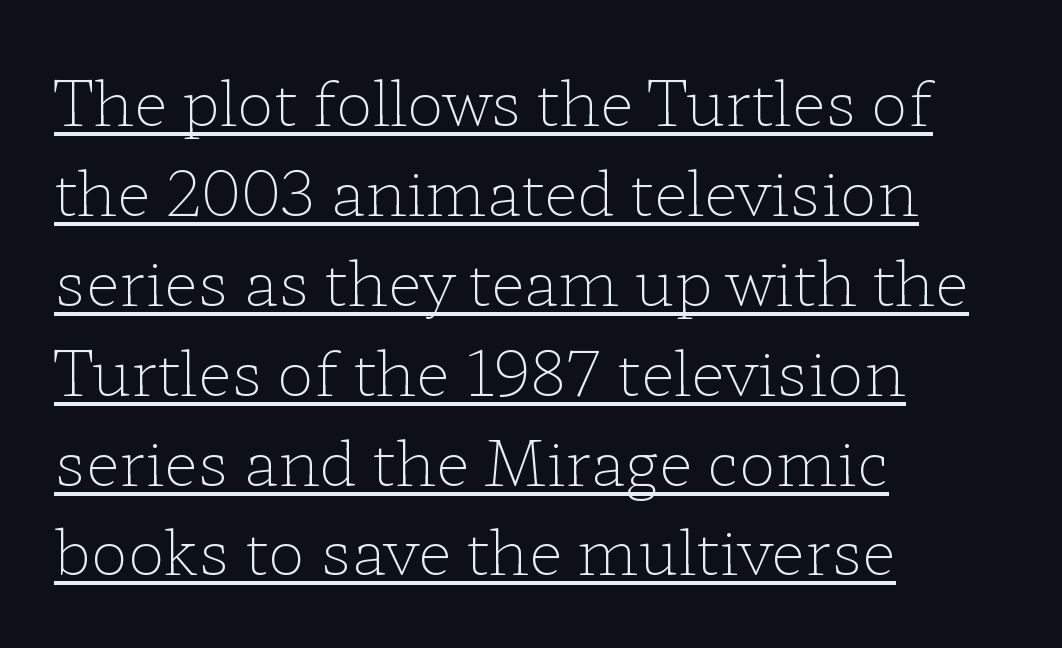
Think standard paragraph weight, or any step lighter than that. Is this a fixed-width face? No — the glyphs have proportional, varying widths. How are the letters spaced? Ordinarily, with no added tracking. Each line starts at the same left margin while the right side varies. Small tapered or slab feet sit at the stroke ends, so this counts as serif. The words here are underlined.
